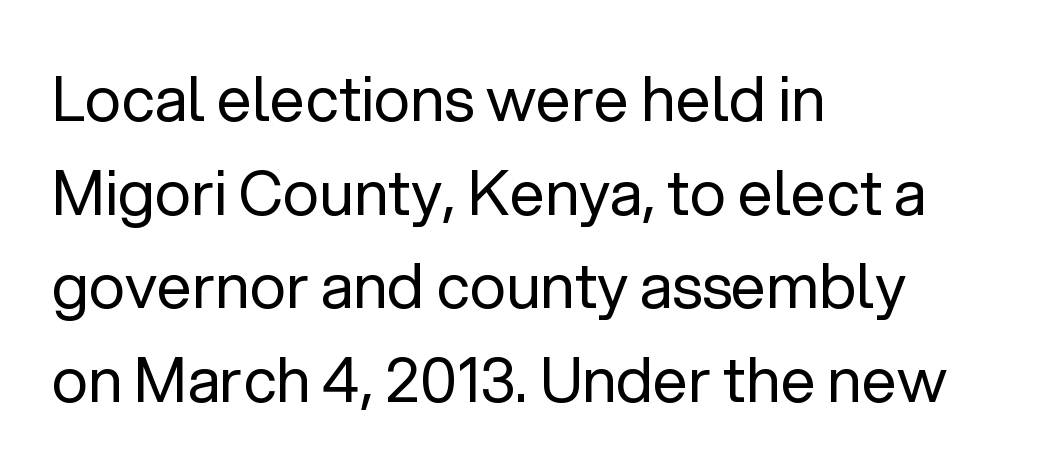
{"serif": "no", "italic": "no", "bold": "no", "weight": "regular", "width": "normal", "stroke_contrast": "low", "x_height": "medium", "monospaced": "no", "underline": "no", "align": "left", "line_spacing": "normal", "line_spacing_ratio": 1.51, "letter_spacing": "normal", "letter_spacing_em": 0.0, "glyph_px": 62}
